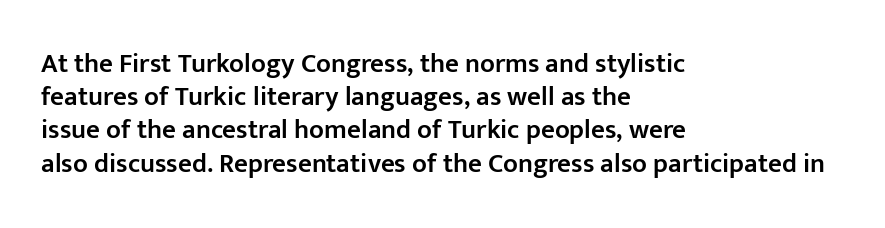
{"italic": "no", "bold": "semi", "underline": "no", "align": "left", "line_spacing_ratio": 1.23, "letter_spacing": "normal", "letter_spacing_em": 0.0, "glyph_px": 27}
